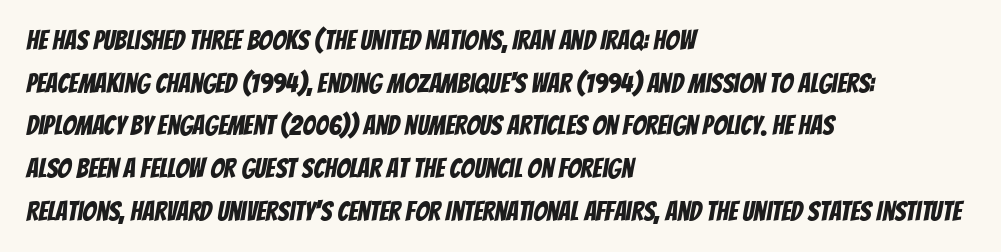
The rendering uses a moderate line-height, typical for paragraphs. Caption: standard tracking, unaltered. Check the space under the baseline: it is left empty. These lines are set flush left with a ragged right edge.
